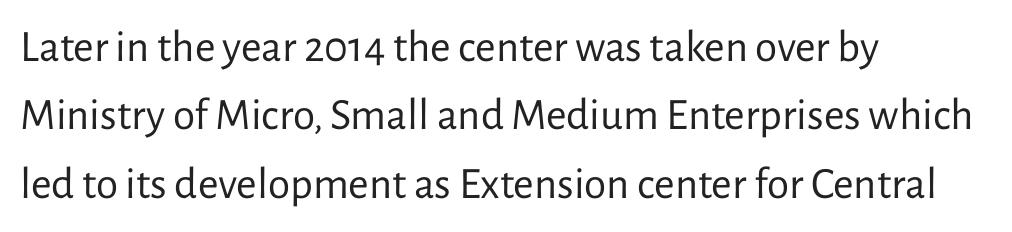
A typesetter would call this proportional, since set widths differ per character. Honestly, there is no underline to notice here at all. Note: no serifs on the glyphs. This rendering uses left alignment, leaving the right contour irregular. The letters stand upright; this is a roman face.
